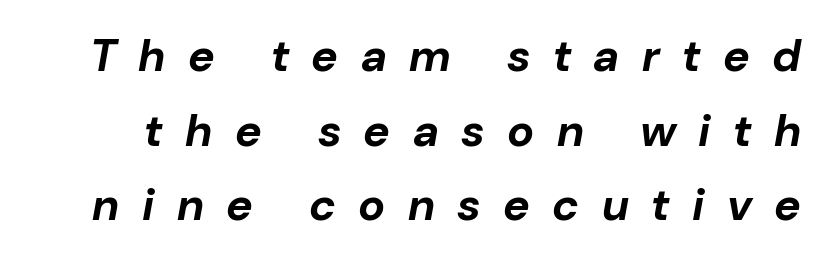
Q: Is the text bold? A: Yes.
Q: Is the text italic (slanted)? A: Yes, it leans right by about 10 degrees.
Q: Is the text underlined? A: No.
Q: Is the spacing between letters normal or unusually wide? A: Unusually wide.
Q: Is the spacing between lines tight, normal or loose? A: Normal.
Q: Width (condensed, normal, or wide)? A: Normal.
Q: Stroke contrast? A: Low.
Q: x-height? A: Medium.
Q: Monospaced? A: No.
